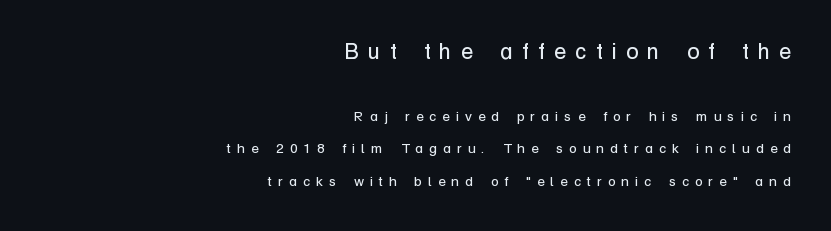
The line texture is sparse and dotted thanks to wide tracking. These lines stack with their right ends in a neat column. The passage shown is not underscored anywhere. Which of the two is more prominent by size? The first, at the top. When letters stand straight like this, we call the style roman or upright. The block of text is sparse from top to bottom, with ample space between rows.
